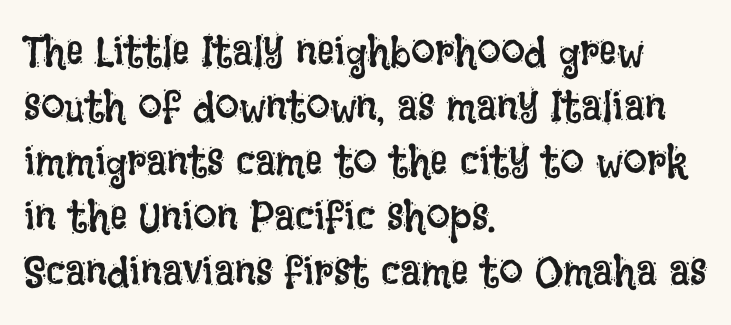
The compositor pushed each line to the left boundary. The space directly below the letters is spotless. Compared with typical body copy, the letter spacing here is the same. Do the characters align in a grid? No, the font is proportional.
